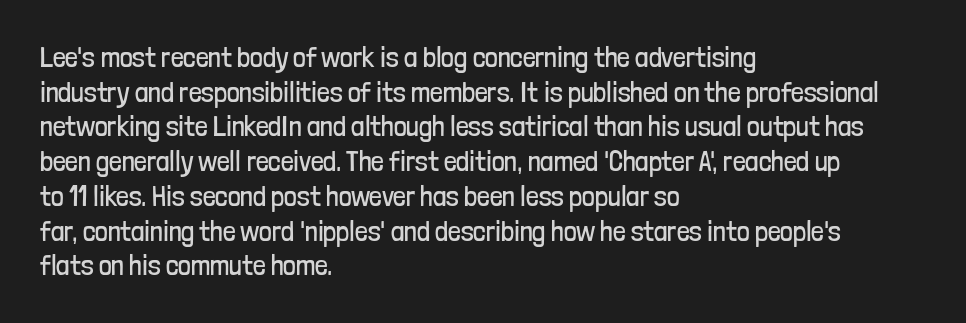
{"serif": "no", "italic": "no", "bold": "no", "weight": "regular", "width": "condensed", "stroke_contrast": "low", "x_height": "medium", "monospaced": "no", "underline": "no", "align": "left", "line_spacing_ratio": 1.24, "letter_spacing": "normal", "letter_spacing_em": 0.0, "glyph_px": 28}
